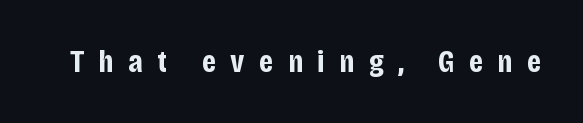
Q: Is the text bold? A: Yes.
Q: Is the text italic (slanted)? A: No, it is upright.
Q: Is the typeface a serif or a sans-serif typeface? A: Sans-serif.
Q: Is the text underlined? A: No.
Q: Is the spacing between letters normal or unusually wide? A: Unusually wide.
Q: Width (condensed, normal, or wide)? A: Condensed.
Q: Stroke contrast? A: Low.
Q: x-height? A: Large.
Q: Monospaced? A: No.
